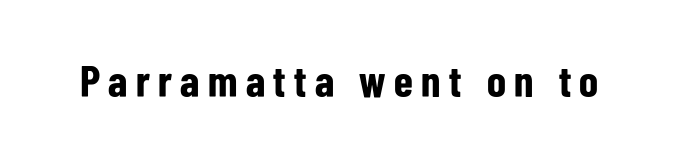
Q: Is the text bold? A: Yes.
Q: Is the text italic (slanted)? A: No, it is upright.
Q: Is the typeface a serif or a sans-serif typeface? A: Sans-serif.
Q: Is the text underlined? A: No.
Q: Width (condensed, normal, or wide)? A: Condensed.
Q: Stroke contrast? A: Low.
Q: x-height? A: Medium.
Q: Monospaced? A: No.
